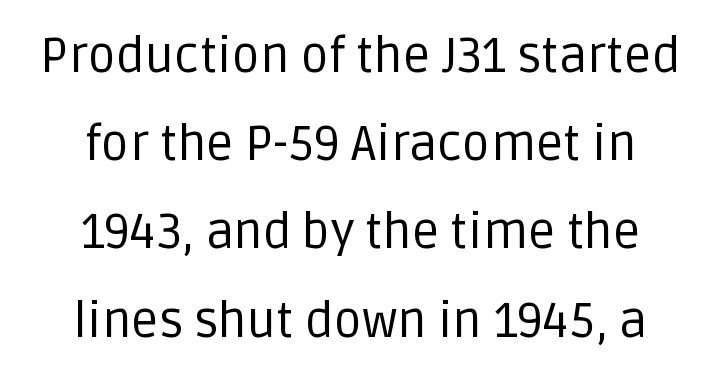
Regarding serifs, this sample does without them. Lines of text with bare space underneath. You could call the tracking neutral — neither tight nor loose. The typesetter chose a symmetrical, centered arrangement here. Looks like regular typesetting: each glyph gets only the width it needs.
